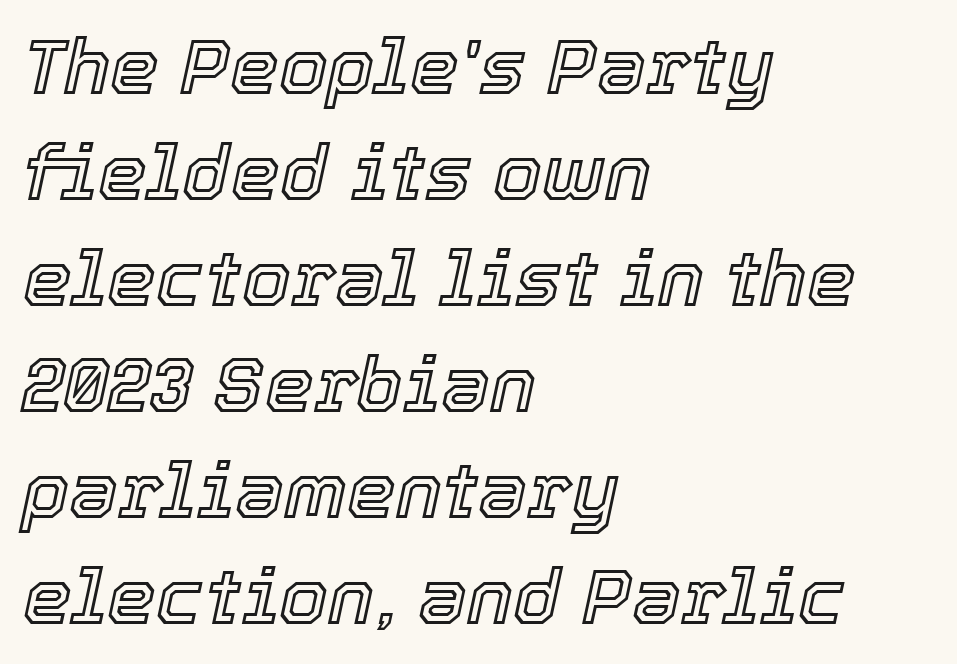
The image shows 78 px text type, italic (leaning right); set left-aligned, normal line spacing (1.36x), normal letter spacing, not underlined; a medium x-height.
